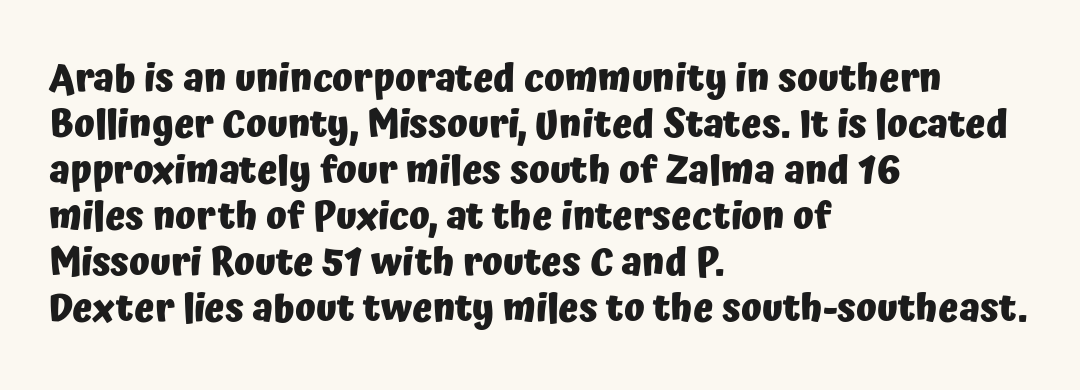
{"serif": "no", "italic": "no", "bold": "yes", "weight": "heavy", "width": "normal", "stroke_contrast": "low", "x_height": "medium", "monospaced": "no", "underline": "no", "align": "left", "line_spacing_ratio": 1.21, "letter_spacing": "normal", "letter_spacing_em": 0.0, "glyph_px": 38}
